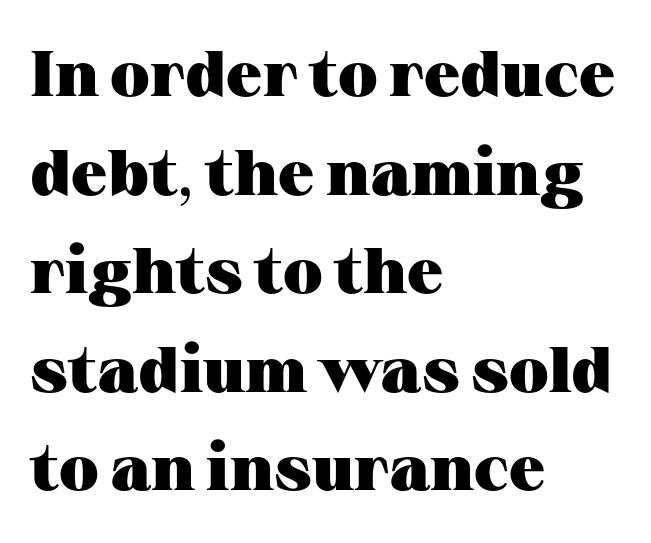
Q: Is the text bold? A: Yes.
Q: Is the text italic (slanted)? A: No, it is upright.
Q: Is the typeface a serif or a sans-serif typeface? A: Serif.
Q: Is the text underlined? A: No.
Q: How is the paragraph aligned? A: Left-aligned.
Q: Is the spacing between letters normal or unusually wide? A: Normal.
Q: Is the spacing between lines tight, normal or loose? A: Normal.
Q: Width (condensed, normal, or wide)? A: Wide.
Q: Stroke contrast? A: Medium.
Q: x-height? A: Medium.
Q: Monospaced? A: No.
